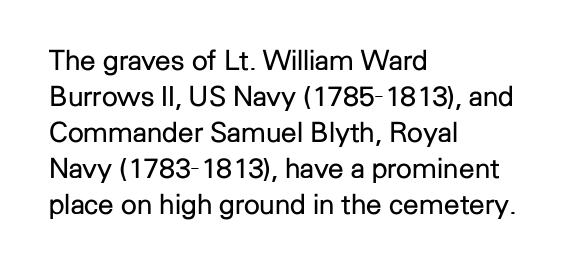
Proportional: the letters do not fall into vertical columns. Observe the ordinary spacing: letters are neighbours, not strangers. These lines sit exactly where default settings would place them. Line starts are locked; line ends wander. You can tell from the bare stems that sans-serif type was used.
